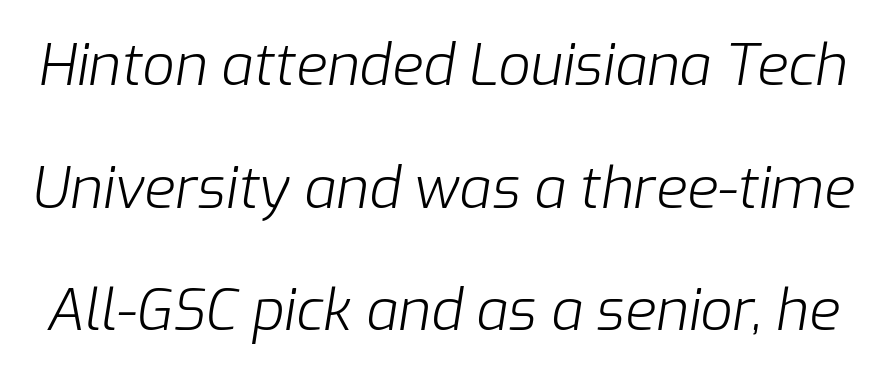
The image shows 57 px light type, italic (leaning right); set loose line spacing (2.15x), normal letter spacing, not underlined; low stroke contrast and a medium x-height.
